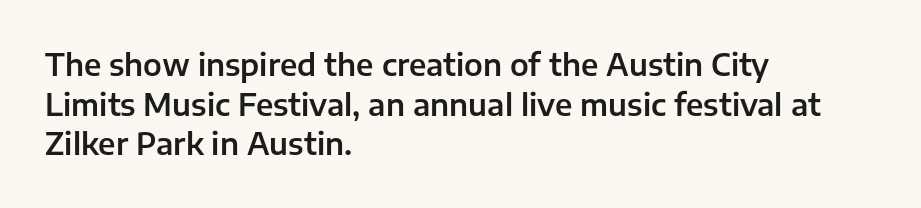
The face used here is proportionally spaced, like ordinary book or web type. A typesetter would mark this as roman, not italic. Grotesque or geometric, the face here clearly has no serifs. Inter-character spacing is left at the font's built-in metrics.
